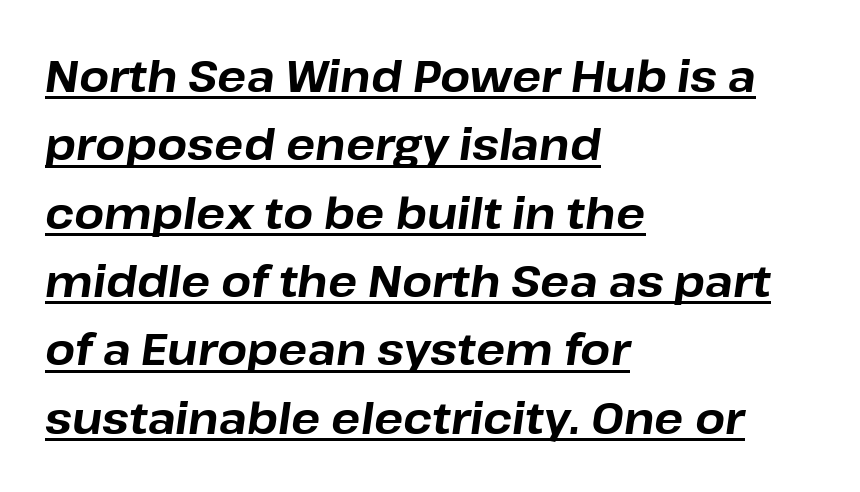
Q: Is the text bold? A: Yes.
Q: Is the text italic (slanted)? A: Yes, it leans right by about 8 degrees.
Q: Is the text underlined? A: Yes.
Q: How is the paragraph aligned? A: Left-aligned.
Q: Is the spacing between letters normal or unusually wide? A: Normal.
Q: Is the spacing between lines tight, normal or loose? A: Normal.
Q: Width (condensed, normal, or wide)? A: Normal.
Q: Stroke contrast? A: Low.
Q: x-height? A: Medium.
Q: Monospaced? A: No.
